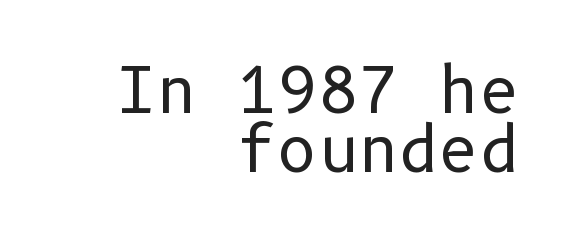
The passage shown stacks its lines with hardly any gap. In CSS terms this would be text-align: right. Glyph-to-glyph distance matches everyday printed text. Posture: vertical. Just letters on the line, the space beneath them empty.
